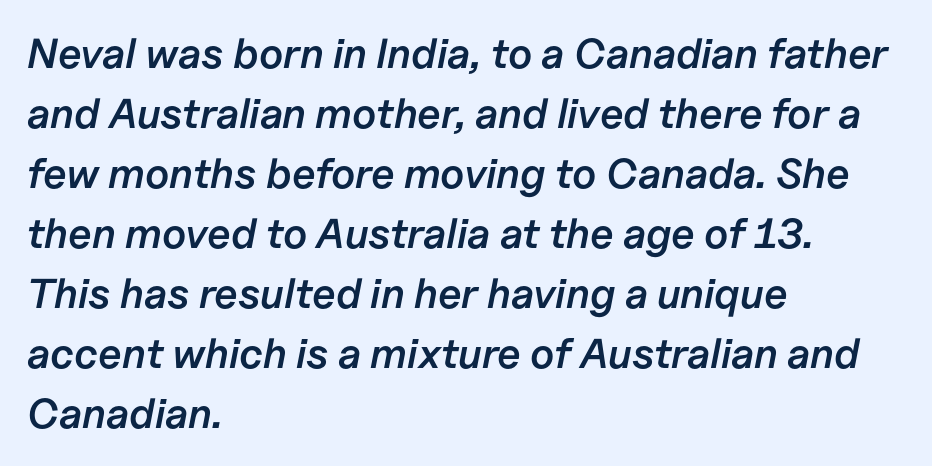
The image shows 42 px semibold type, italic (leaning right); set left-aligned, normal line spacing (1.43x), normal letter spacing, not underlined; low stroke contrast and a medium x-height.
